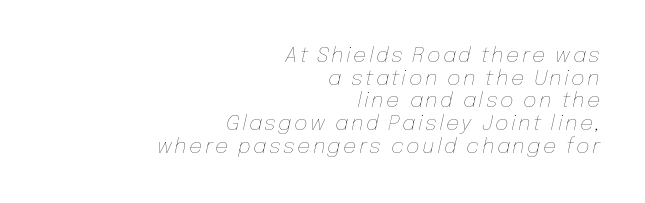
Is the type slanted? Yes — the strokes lean at a clear angle. The glyphs are unaccompanied by any horizontal stroke below them. Vertically, the passage feels compressed, each row crowding the next. Is the type heavy? It reads as light-to-regular instead.
